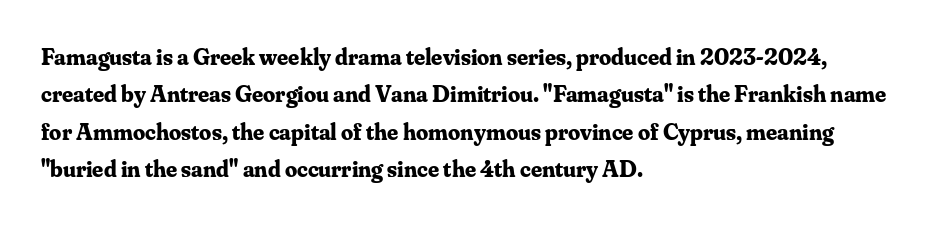
{"italic": "no", "bold": "yes", "underline": "no", "align": "left", "line_spacing": "normal", "line_spacing_ratio": 1.56, "letter_spacing": "normal", "letter_spacing_em": 0.0, "glyph_px": 24}
